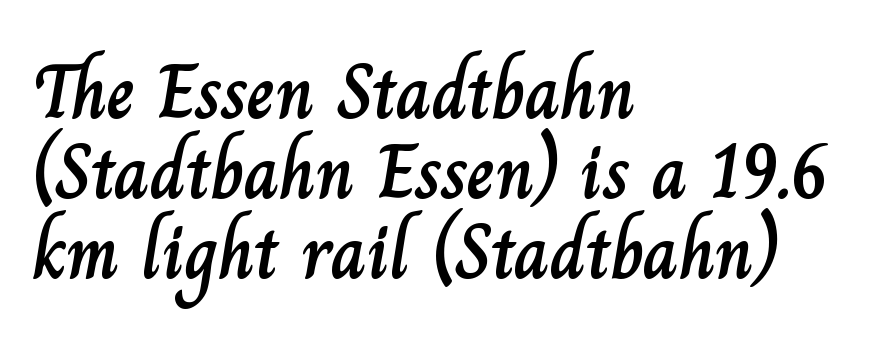
Q: Is the text italic (slanted)? A: Yes.
Q: Is the text underlined? A: No.
Q: How is the paragraph aligned? A: Left-aligned.
Q: Is the spacing between letters normal or unusually wide? A: Normal.
Q: Is the spacing between lines tight, normal or loose? A: Tight.
Q: Width (condensed, normal, or wide)? A: Normal.
Q: Stroke contrast? A: Low.
Q: x-height? A: Small.
Q: Monospaced? A: No.
